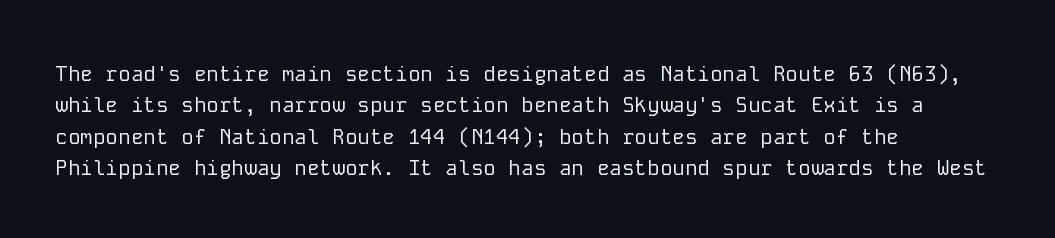
Q: Is the text bold? A: No.
Q: Is the text italic (slanted)? A: No, it is upright.
Q: Is the text underlined? A: No.
Q: How is the paragraph aligned? A: Left-aligned.
Q: Is the spacing between letters normal or unusually wide? A: Normal.
Q: Is the spacing between lines tight, normal or loose? A: Normal.
